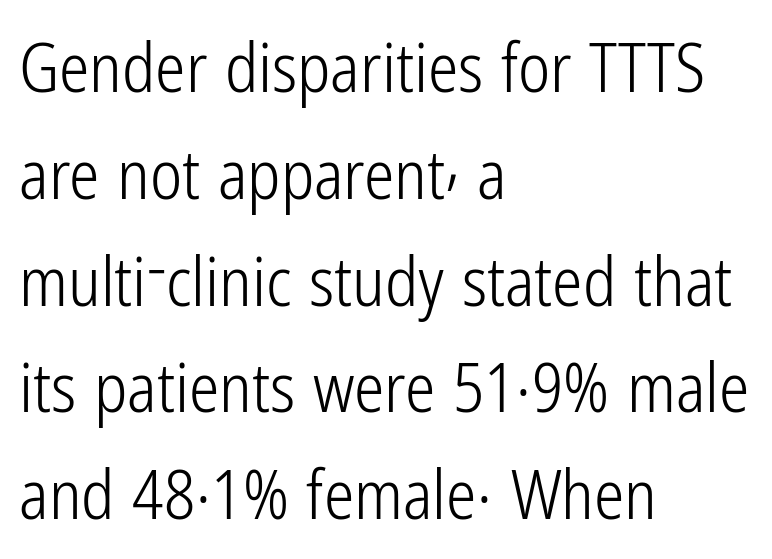
The image shows 68 px light, condensed sans-serif type, upright; set left-aligned, normal line spacing (1.57x), normal letter spacing, not underlined; low stroke contrast and a medium x-height.
